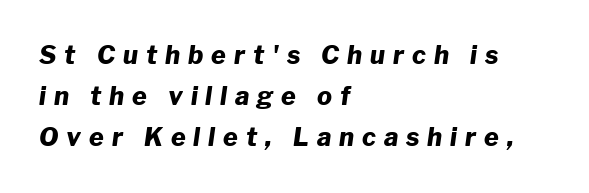
The image shows 25 px bold type, italic (leaning right); set left-aligned, normal line spacing (1.65x), unusually wide letter spacing (+0.32 em), not underlined.
